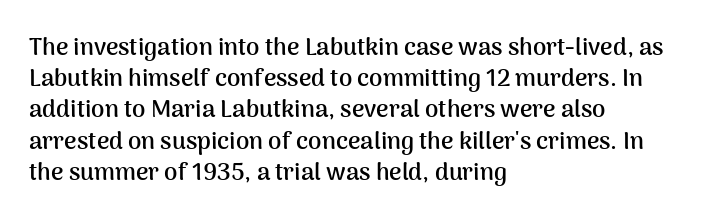
The image shows 24 px bold type, upright; set left-aligned, normal line spacing (1.3x), normal letter spacing, not underlined.
